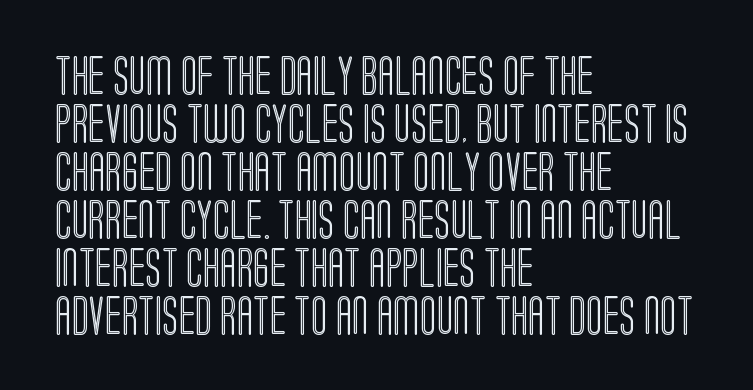
{"italic": "no", "width": "condensed", "x_height": "large", "monospaced": "no", "underline": "no", "align": "left", "line_spacing_ratio": 1.23, "letter_spacing": "normal", "letter_spacing_em": 0.0, "glyph_px": 39}
